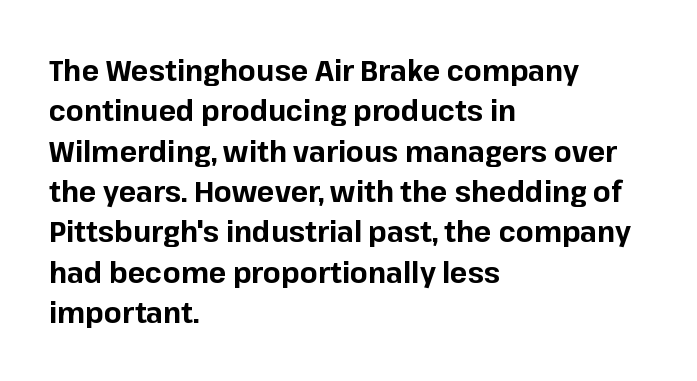
{"serif": "no", "italic": "no", "bold": "yes", "weight": "bold", "width": "normal", "stroke_contrast": "low", "x_height": "medium", "monospaced": "no", "underline": "no", "align": "left", "line_spacing": "normal", "line_spacing_ratio": 1.39, "letter_spacing": "normal", "letter_spacing_em": 0.0, "glyph_px": 29}
